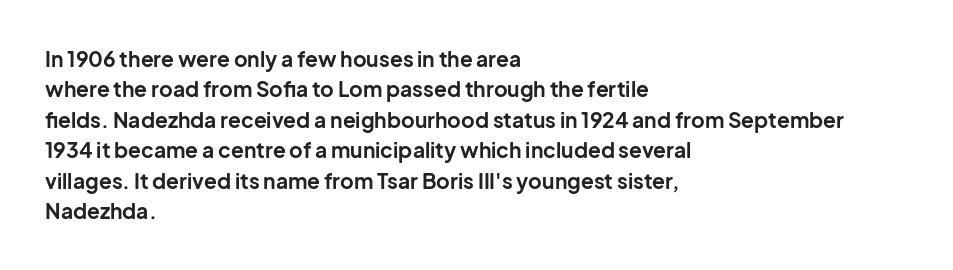
Q: Is the text bold? A: Yes.
Q: Is the text italic (slanted)? A: No, it is upright.
Q: Is the text underlined? A: No.
Q: How is the paragraph aligned? A: Left-aligned.
Q: Is the spacing between letters normal or unusually wide? A: Normal.
Q: Is the spacing between lines tight, normal or loose? A: Normal.
